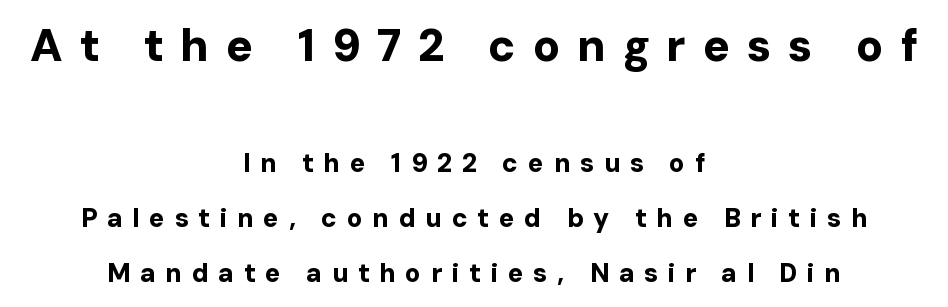
The image shows 45 px bold sans-serif type, upright; set centered, loose line spacing (2.1x), unusually wide letter spacing (+0.37 em), not underlined; the first (top) block is 1.73x larger; low stroke contrast and a medium x-height.
